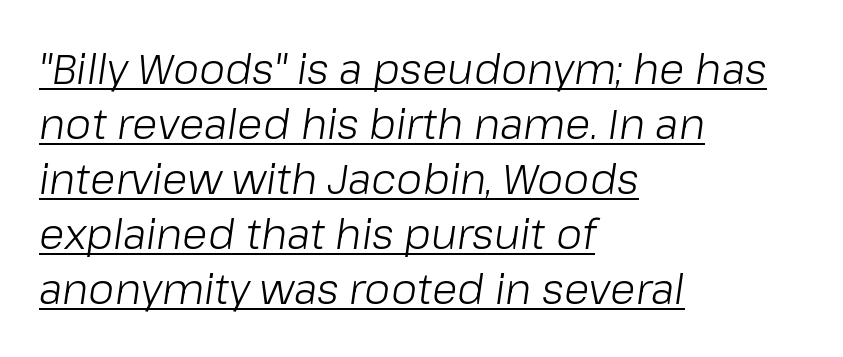
{"italic": "yes", "lean": "right", "slant_degrees": 8, "bold": "no", "weight": "light", "width": "normal", "stroke_contrast": "low", "x_height": "medium", "monospaced": "no", "underline": "yes", "align": "left", "line_spacing": "normal", "line_spacing_ratio": 1.31, "letter_spacing": "normal", "letter_spacing_em": 0.0, "glyph_px": 42}
